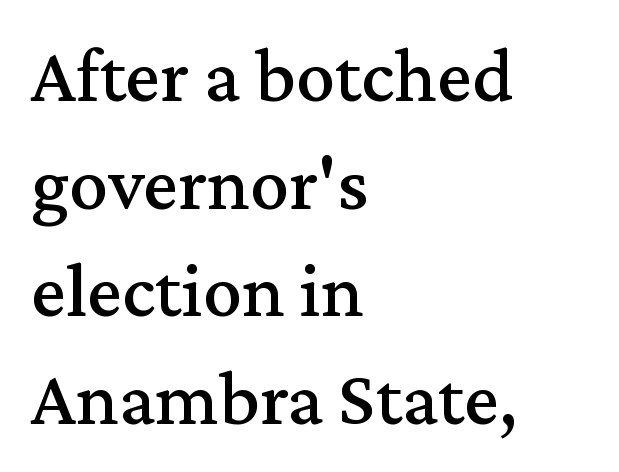
Q: Is the text italic (slanted)? A: No, it is upright.
Q: Is the typeface a serif or a sans-serif typeface? A: Serif.
Q: Is the text underlined? A: No.
Q: How is the paragraph aligned? A: Left-aligned.
Q: Is the spacing between letters normal or unusually wide? A: Normal.
Q: Is the spacing between lines tight, normal or loose? A: Normal.
Q: Width (condensed, normal, or wide)? A: Normal.
Q: Stroke contrast? A: Medium.
Q: x-height? A: Medium.
Q: Monospaced? A: No.
